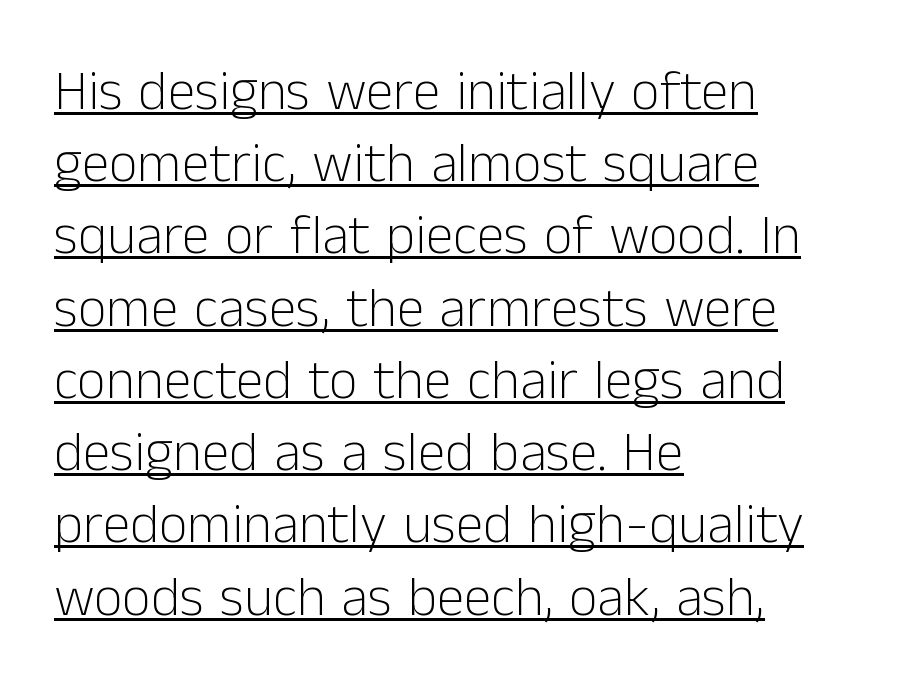
{"serif": "no", "italic": "no", "bold": "no", "weight": "light", "width": "normal", "stroke_contrast": "low", "x_height": "medium", "monospaced": "no", "underline": "yes", "align": "left", "line_spacing": "normal", "line_spacing_ratio": 1.29, "letter_spacing": "normal", "letter_spacing_em": 0.0, "glyph_px": 56}
